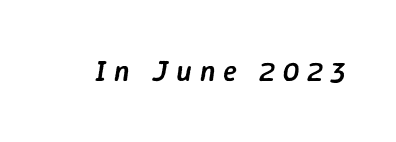
{"italic": "yes", "lean": "right", "slant_degrees": 9, "bold": "semi", "weight": "semibold", "width": "normal", "stroke_contrast": "low", "x_height": "medium", "monospaced": "no", "underline": "no", "letter_spacing": "wide", "letter_spacing_em": 0.27, "glyph_px": 29}
